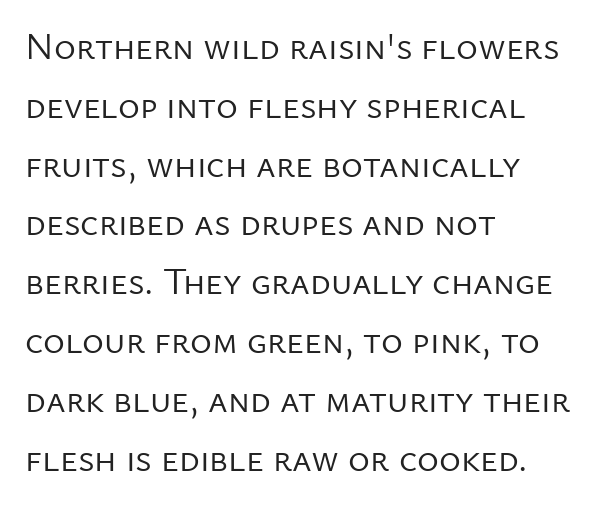
Q: Is the text bold? A: No.
Q: Is the text italic (slanted)? A: No, it is upright.
Q: Is the typeface a serif or a sans-serif typeface? A: Sans-serif.
Q: Is the text underlined? A: No.
Q: How is the paragraph aligned? A: Left-aligned.
Q: Is the spacing between letters normal or unusually wide? A: Normal.
Q: Is the spacing between lines tight, normal or loose? A: Normal.
Q: Width (condensed, normal, or wide)? A: Normal.
Q: Stroke contrast? A: Low.
Q: x-height? A: Medium.
Q: Monospaced? A: No.
